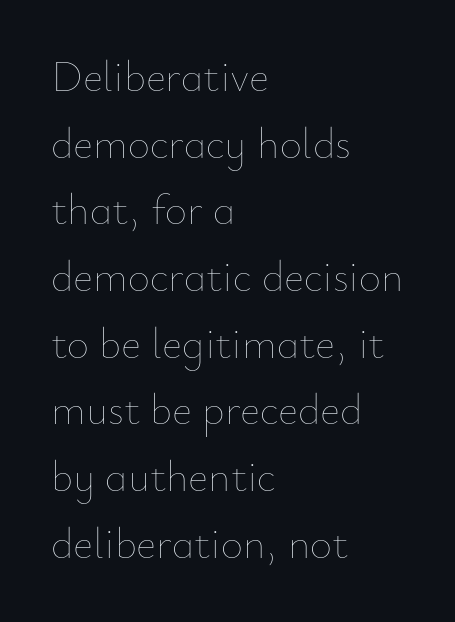
The image shows 43 px thin type, upright; set left-aligned, normal line spacing (1.55x), normal letter spacing, not underlined; low stroke contrast and a small x-height.
